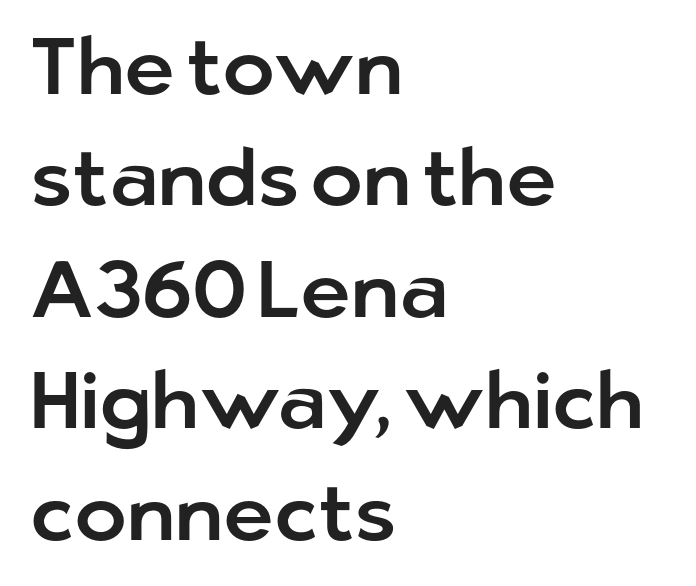
Q: Is the text italic (slanted)? A: No, it is upright.
Q: Is the typeface a serif or a sans-serif typeface? A: Sans-serif.
Q: Is the text underlined? A: No.
Q: How is the paragraph aligned? A: Left-aligned.
Q: Is the spacing between letters normal or unusually wide? A: Normal.
Q: Is the spacing between lines tight, normal or loose? A: Normal.
Q: Width (condensed, normal, or wide)? A: Normal.
Q: Stroke contrast? A: Low.
Q: x-height? A: Medium.
Q: Monospaced? A: No.
